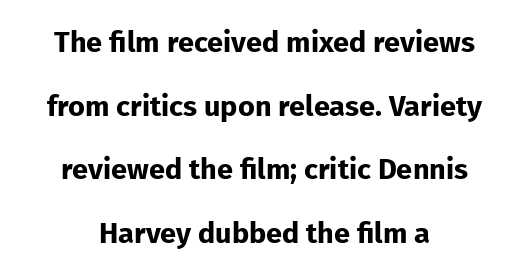
Q: Is the text bold? A: Yes.
Q: Is the text italic (slanted)? A: No, it is upright.
Q: Is the typeface a serif or a sans-serif typeface? A: Sans-serif.
Q: Is the text underlined? A: No.
Q: How is the paragraph aligned? A: Centered.
Q: Is the spacing between letters normal or unusually wide? A: Normal.
Q: Is the spacing between lines tight, normal or loose? A: Loose.
Q: Width (condensed, normal, or wide)? A: Normal.
Q: Stroke contrast? A: Low.
Q: x-height? A: Medium.
Q: Monospaced? A: No.
